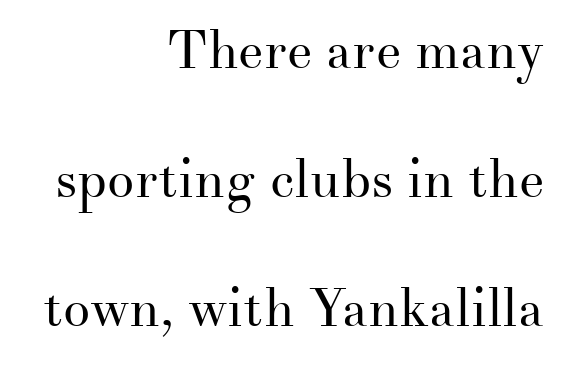
Q: Is the text bold? A: No.
Q: Is the text italic (slanted)? A: No, it is upright.
Q: Is the typeface a serif or a sans-serif typeface? A: Serif.
Q: Is the text underlined? A: No.
Q: How is the paragraph aligned? A: Right-aligned.
Q: Is the spacing between letters normal or unusually wide? A: Normal.
Q: Is the spacing between lines tight, normal or loose? A: Loose.
Q: Width (condensed, normal, or wide)? A: Normal.
Q: Stroke contrast? A: Medium.
Q: x-height? A: Small.
Q: Monospaced? A: No.
